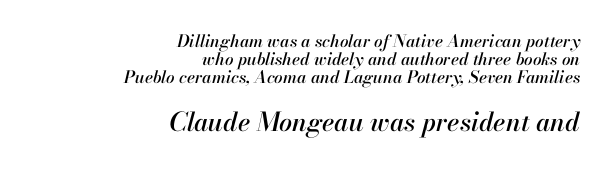
The lower block of text is set noticeably larger than the block above it. The passage is arranged like a letterhead date or caption credit — flush right. This sample uses an oblique cut, with every glyph tilted off the vertical. The gaps between neighbouring characters are ordinary and unremarkable. Descenders are the only things crossing below the line. A typesetter would call this leading minimal, almost set solid.
